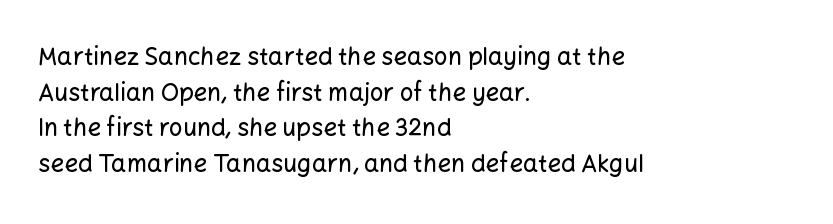
The lettering holds an erect, upright posture throughout. Inter-character spacing is left at the font's built-in metrics. The glyphs are unaccompanied by any horizontal stroke below them. Horizontal alignment here is leftward, the default for most running prose. Is there much room between lines? A standard amount, neither cramped nor airy.
